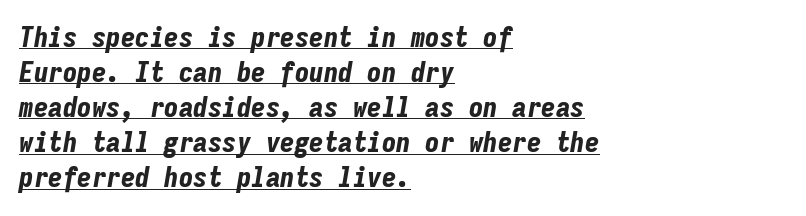
The horizontal fit of the characters is conventional and even. Emphasis is given by a line drawn under the lettering. Alignment: flush left. Is this a fixed-width face? Yes — each glyph sits in an identical cell.
